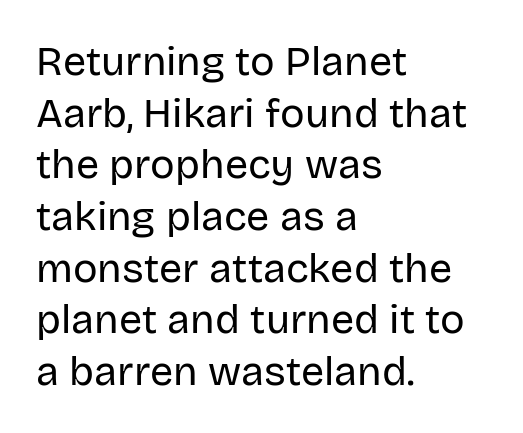
The image shows 41 px regular-weight sans-serif type, upright; set left-aligned, normal line spacing (1.26x), normal letter spacing, not underlined; low stroke contrast and a large x-height.
